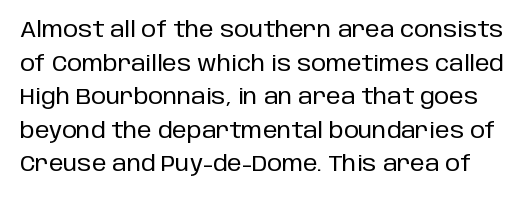
{"italic": "no", "underline": "no", "line_spacing": "normal", "line_spacing_ratio": 1.6, "letter_spacing": "normal", "letter_spacing_em": 0.0, "glyph_px": 21}
